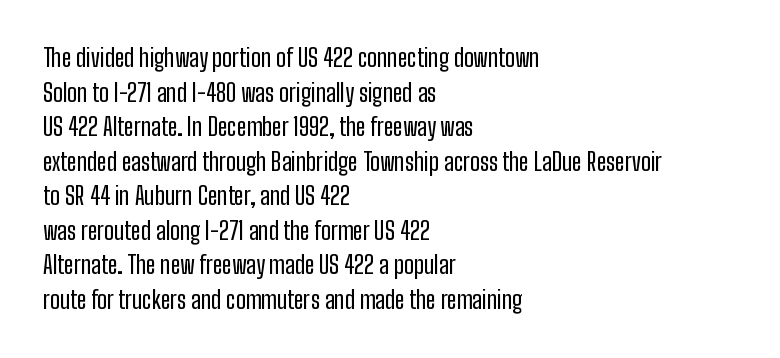
The image shows 24 px text type, upright; set left-aligned, normal line spacing (1.44x), normal letter spacing, not underlined.
